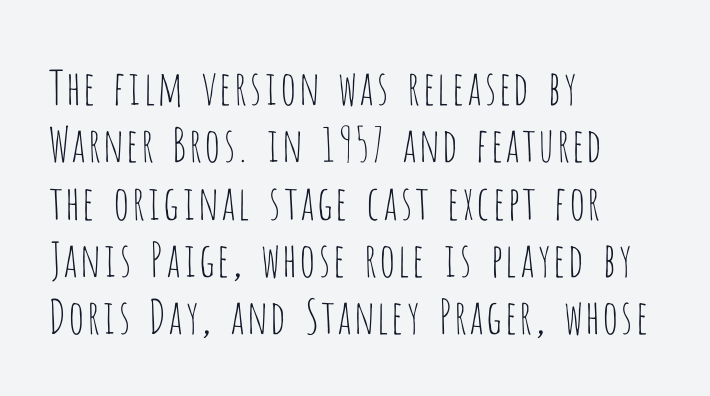
Default kerning and tracking; the words read as compact shapes. A roman cut, with each character standing at attention. Each letter keeps its own natural width here, so spacing adapts to shape. Regarding serifs, this sample does without them. The paragraph shown leans on its left margin. The font sits on the lighter half of the weight spectrum, regular included.
